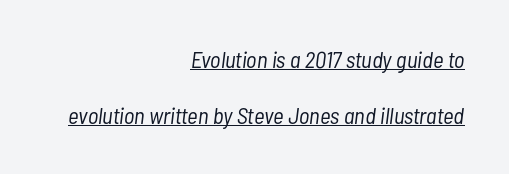
Q: Is the text bold? A: No.
Q: Is the text italic (slanted)? A: Yes, it leans right by about 7 degrees.
Q: Is the text underlined? A: Yes.
Q: How is the paragraph aligned? A: Right-aligned.
Q: Is the spacing between letters normal or unusually wide? A: Normal.
Q: Is the spacing between lines tight, normal or loose? A: Loose.
